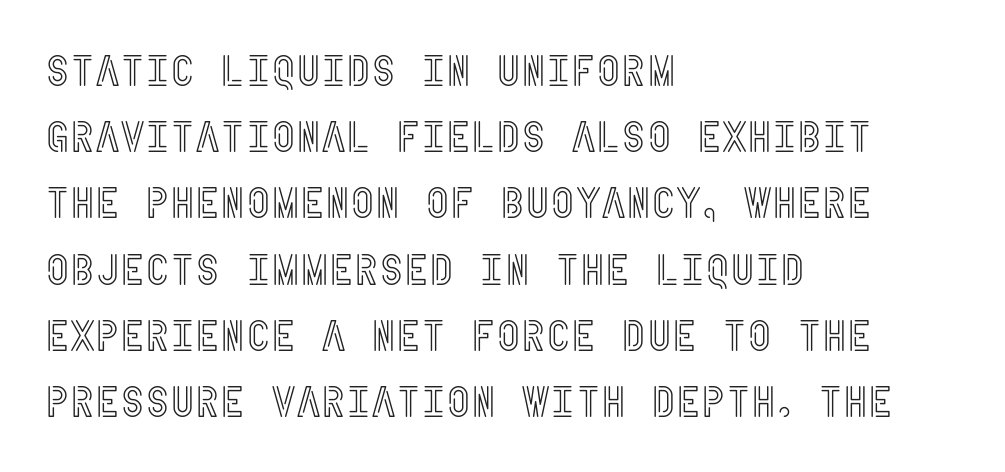
Q: Is the text italic (slanted)? A: No, it is upright.
Q: Is the text underlined? A: No.
Q: How is the paragraph aligned? A: Left-aligned.
Q: Is the spacing between letters normal or unusually wide? A: Normal.
Q: Is the spacing between lines tight, normal or loose? A: Normal.
Q: Width (condensed, normal, or wide)? A: Condensed.
Q: x-height? A: Large.
